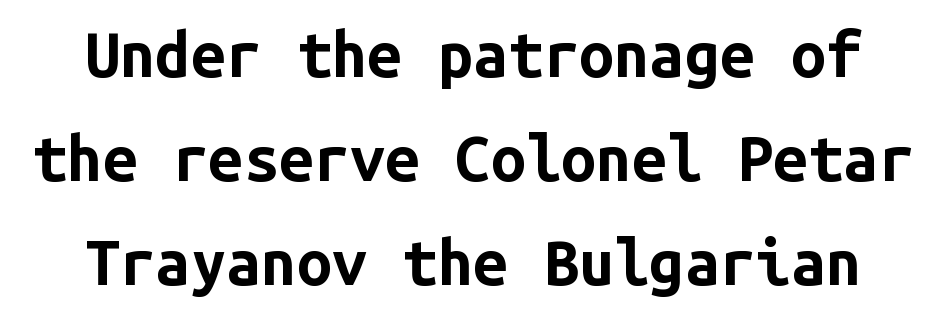
Q: Is the text bold? A: Yes.
Q: Is the text italic (slanted)? A: No, it is upright.
Q: Is the typeface a serif or a sans-serif typeface? A: Sans-serif.
Q: Is the text underlined? A: No.
Q: Is the spacing between letters normal or unusually wide? A: Normal.
Q: Is the spacing between lines tight, normal or loose? A: Normal.
Q: Width (condensed, normal, or wide)? A: Normal.
Q: Stroke contrast? A: Low.
Q: x-height? A: Medium.
Q: Monospaced? A: Yes.
